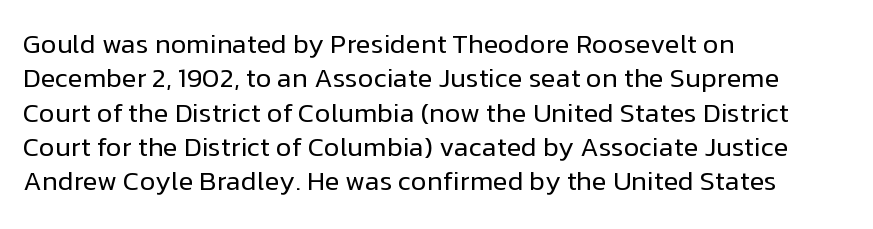
The image shows 27 px text type, upright; set left-aligned, normal line spacing (1.27x), normal letter spacing, not underlined.
